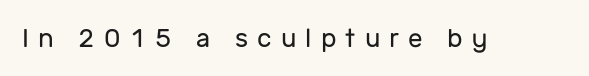
The image shows 26 px text type, upright; set unusually wide letter spacing (+0.35 em), not underlined.
